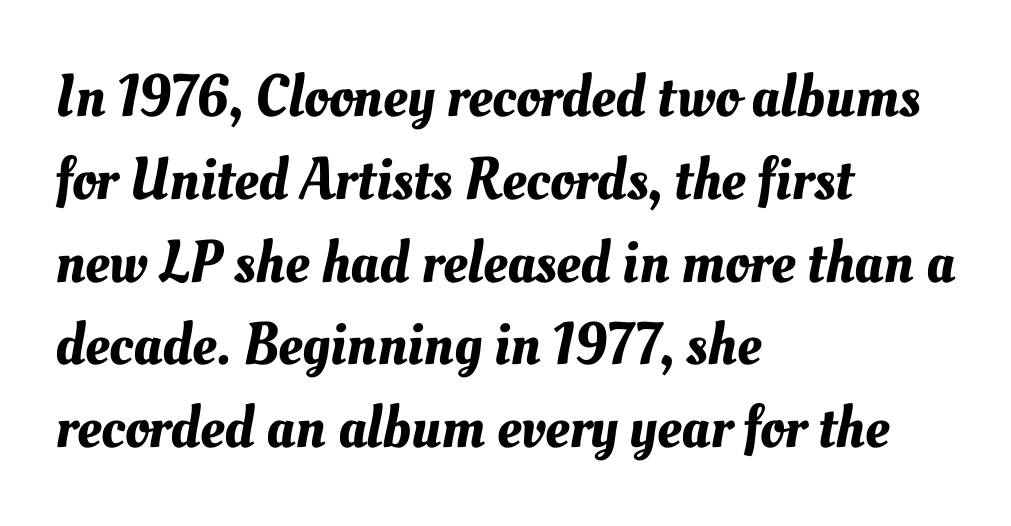
{"width": "normal", "stroke_contrast": "medium", "x_height": "small", "monospaced": "no", "underline": "no", "align": "left", "line_spacing": "normal", "line_spacing_ratio": 1.38, "letter_spacing": "normal", "letter_spacing_em": 0.0, "glyph_px": 60}
